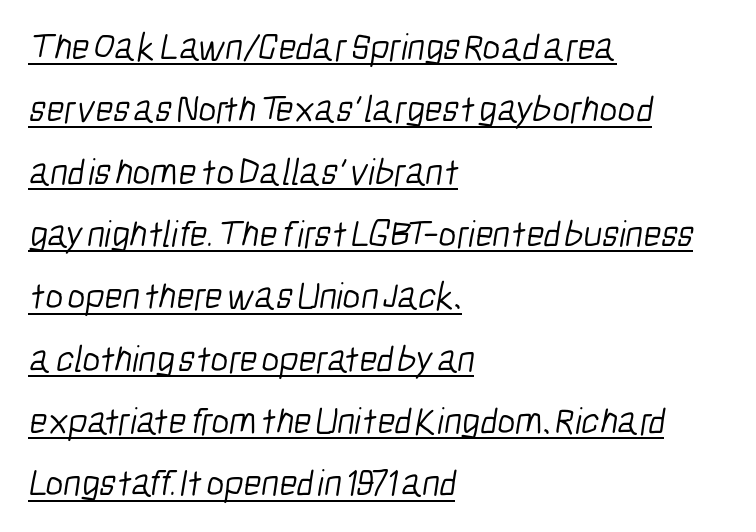
Q: Is the text bold? A: No.
Q: Is the typeface a serif or a sans-serif typeface? A: Sans-serif.
Q: Is the text underlined? A: Yes.
Q: How is the paragraph aligned? A: Left-aligned.
Q: Is the spacing between letters normal or unusually wide? A: Normal.
Q: Is the spacing between lines tight, normal or loose? A: Normal.
Q: Width (condensed, normal, or wide)? A: Condensed.
Q: Stroke contrast? A: Low.
Q: x-height? A: Medium.
Q: Monospaced? A: No.
